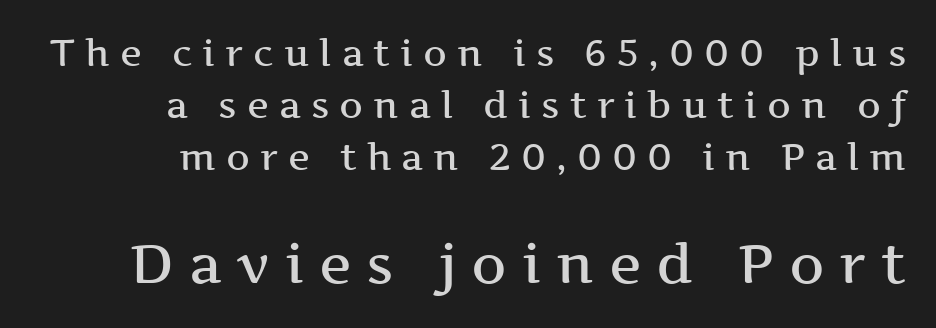
The image shows 55 px semibold, wide serif type, upright; set right-aligned, normal line spacing (1.4x), unusually wide letter spacing (+0.27 em), not underlined; the second (bottom) block is 1.49x larger; medium stroke contrast and a medium x-height.
